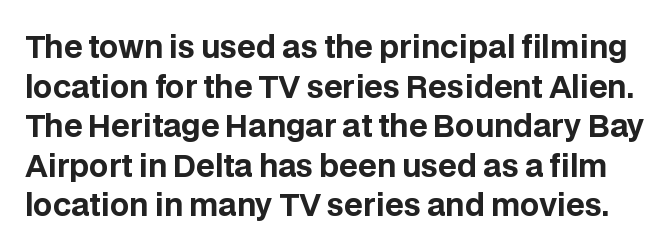
The image shows 30 px bold sans-serif type, upright; set normal line spacing (1.32x), normal letter spacing, not underlined; low stroke contrast and a large x-height.
